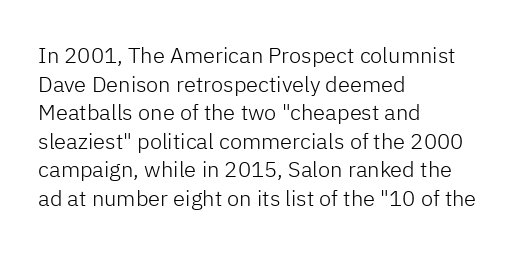
{"italic": "no", "bold": "no", "underline": "no", "align": "left", "line_spacing": "normal", "line_spacing_ratio": 1.3, "letter_spacing": "normal", "letter_spacing_em": 0.0, "glyph_px": 22}
